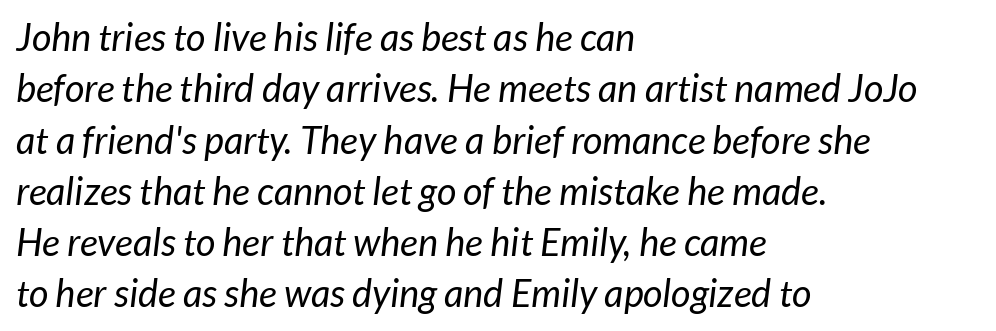
Q: Is the text bold? A: No.
Q: Is the typeface a serif or a sans-serif typeface? A: Sans-serif.
Q: Is the text underlined? A: No.
Q: How is the paragraph aligned? A: Left-aligned.
Q: Is the spacing between letters normal or unusually wide? A: Normal.
Q: Is the spacing between lines tight, normal or loose? A: Normal.
Q: Width (condensed, normal, or wide)? A: Normal.
Q: Stroke contrast? A: Low.
Q: x-height? A: Medium.
Q: Monospaced? A: No.
